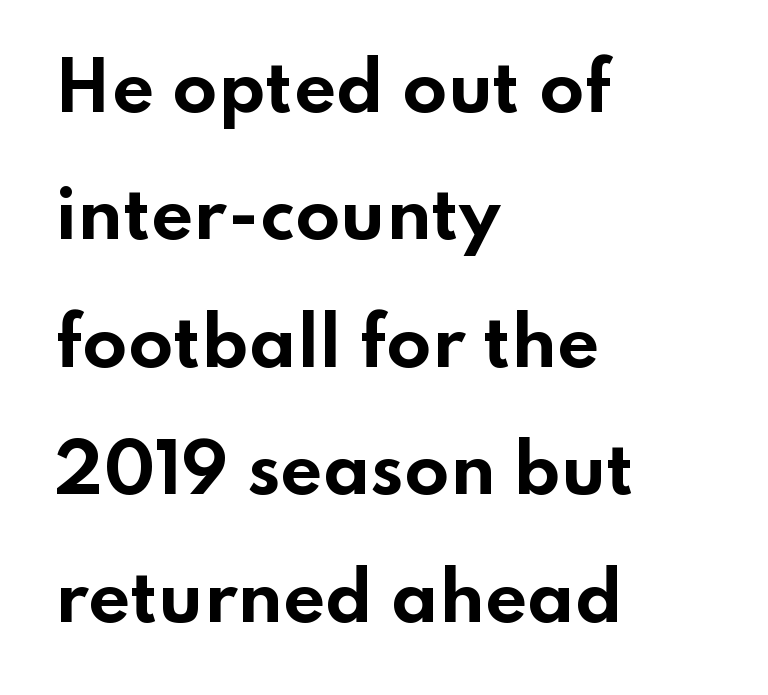
Q: Is the text bold? A: Yes.
Q: Is the text italic (slanted)? A: No, it is upright.
Q: Is the typeface a serif or a sans-serif typeface? A: Sans-serif.
Q: Is the text underlined? A: No.
Q: How is the paragraph aligned? A: Left-aligned.
Q: Is the spacing between letters normal or unusually wide? A: Normal.
Q: Is the spacing between lines tight, normal or loose? A: Loose.
Q: Width (condensed, normal, or wide)? A: Wide.
Q: Stroke contrast? A: Low.
Q: x-height? A: Small.
Q: Monospaced? A: No.
